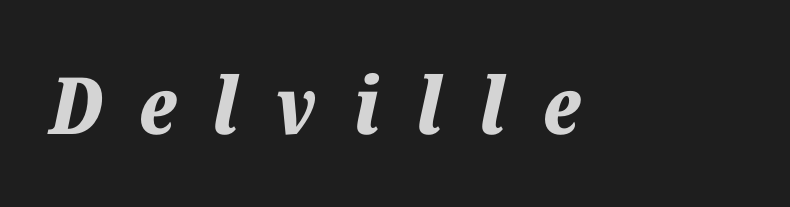
The image shows 79 px bold type, italic (leaning right); set unusually wide letter spacing (+0.47 em), not underlined; low stroke contrast and a medium x-height.
